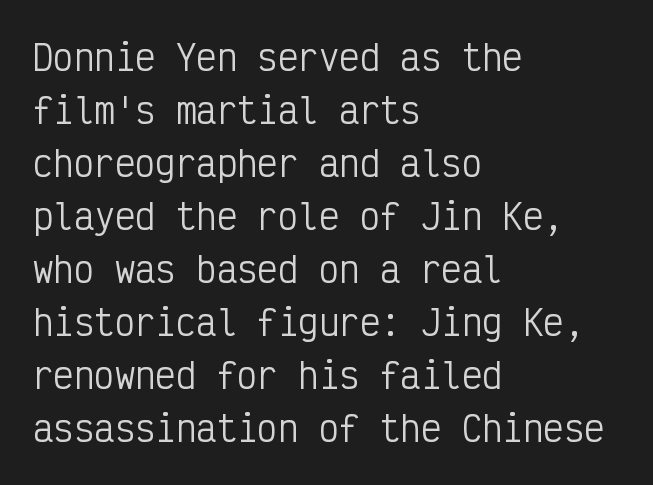
The image shows 34 px regular-weight, condensed sans-serif type, upright, monospaced; set left-aligned, normal line spacing (1.56x), normal letter spacing, not underlined; low stroke contrast and a medium x-height.
